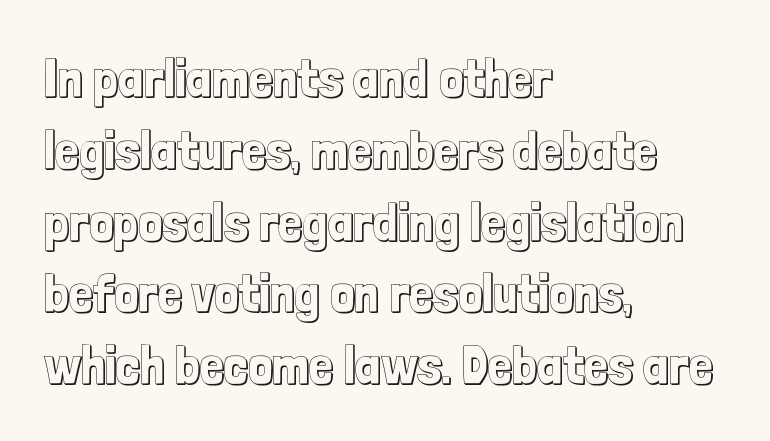
{"italic": "no", "width": "condensed", "x_height": "medium", "monospaced": "no", "underline": "no", "align": "left", "line_spacing": "normal", "line_spacing_ratio": 1.33, "letter_spacing": "normal", "letter_spacing_em": 0.0, "glyph_px": 54}
